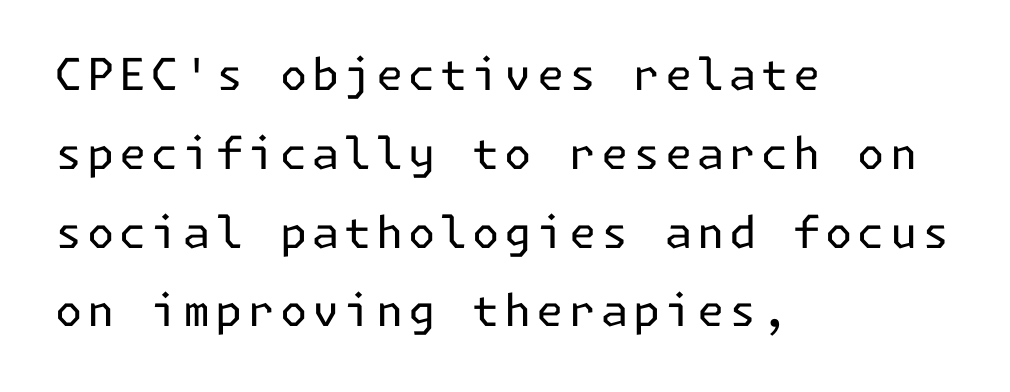
The paragraph has a hard left edge and a soft right edge. Posture: vertical. Words float on clear page, feet unadorned. Grotesque or geometric, the face here clearly has no serifs. The font sits on the lighter half of the weight spectrum, regular included.
